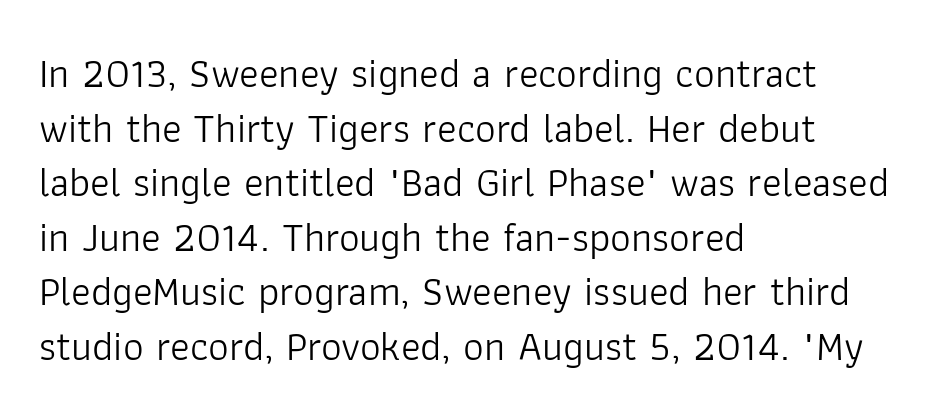
Q: Is the text bold? A: No.
Q: Is the text italic (slanted)? A: No, it is upright.
Q: Is the typeface a serif or a sans-serif typeface? A: Sans-serif.
Q: Is the text underlined? A: No.
Q: How is the paragraph aligned? A: Left-aligned.
Q: Is the spacing between letters normal or unusually wide? A: Normal.
Q: Is the spacing between lines tight, normal or loose? A: Normal.
Q: Width (condensed, normal, or wide)? A: Normal.
Q: Stroke contrast? A: Low.
Q: x-height? A: Medium.
Q: Monospaced? A: No.
